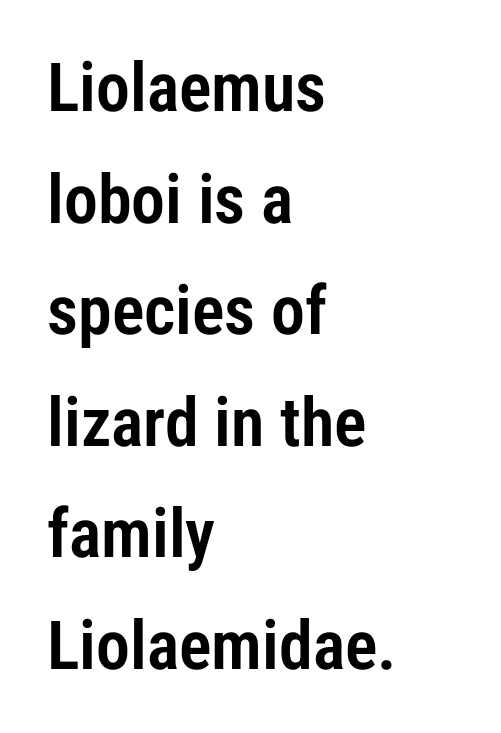
Q: Is the text italic (slanted)? A: No, it is upright.
Q: Is the typeface a serif or a sans-serif typeface? A: Sans-serif.
Q: Is the text underlined? A: No.
Q: How is the paragraph aligned? A: Left-aligned.
Q: Is the spacing between letters normal or unusually wide? A: Normal.
Q: Is the spacing between lines tight, normal or loose? A: Normal.
Q: Width (condensed, normal, or wide)? A: Condensed.
Q: Stroke contrast? A: Low.
Q: x-height? A: Medium.
Q: Monospaced? A: No.
